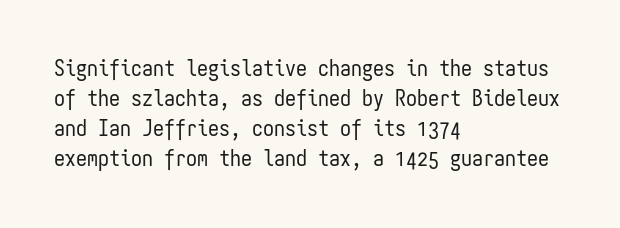
{"italic": "no", "bold": "no", "underline": "no", "align": "left", "line_spacing": "normal", "line_spacing_ratio": 1.37, "letter_spacing": "normal", "letter_spacing_em": 0.0, "glyph_px": 22}
